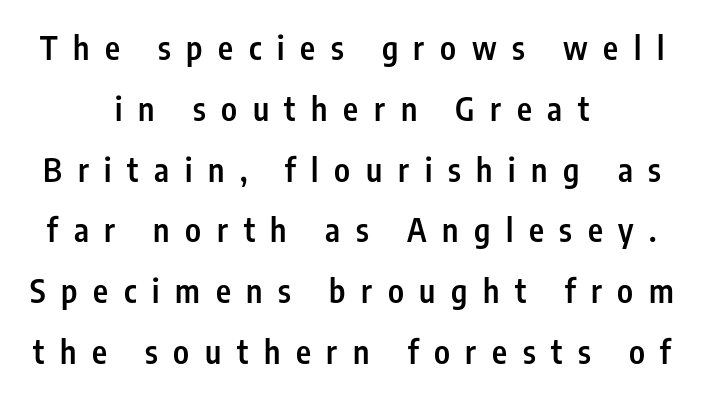
Stroke thickness is moderately raised; the sample reads as semibold. What kind of face is this? One without serifs — a sans. Only glyphs here, with clear space below each row. Note the varied advance widths — an 'i' is clearly narrower than an 'm'. Whoever set this chose breathing room over compactness in the vertical rhythm.
